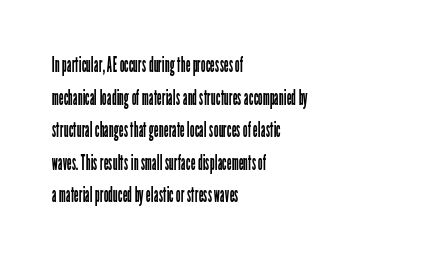
The image shows 21 px text type, upright; set left-aligned, normal line spacing (1.55x), normal letter spacing, not underlined.
